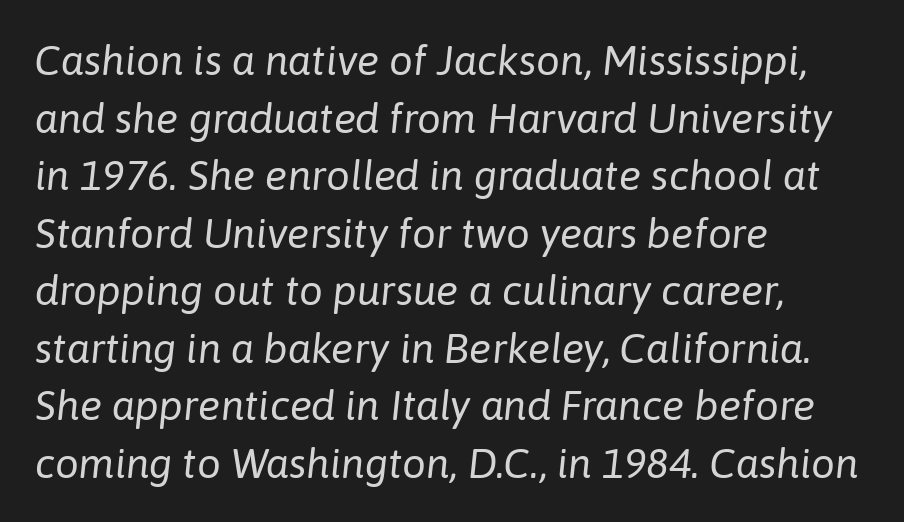
All the whitespace from short lines collects on the right. The string is rendered with underlining switched off. Note the varied advance widths — an 'i' is clearly narrower than an 'm'. A typesetter would mark this as italic.
